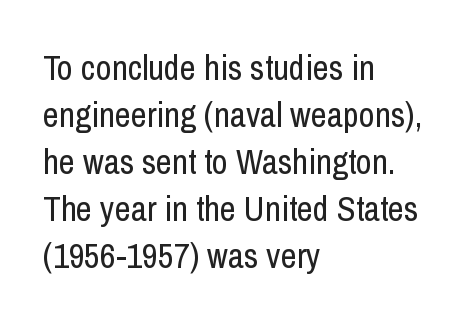
Q: Is the text bold? A: No.
Q: Is the text italic (slanted)? A: No, it is upright.
Q: Is the typeface a serif or a sans-serif typeface? A: Sans-serif.
Q: Is the text underlined? A: No.
Q: How is the paragraph aligned? A: Left-aligned.
Q: Is the spacing between letters normal or unusually wide? A: Normal.
Q: Is the spacing between lines tight, normal or loose? A: Normal.
Q: Width (condensed, normal, or wide)? A: Condensed.
Q: Stroke contrast? A: Low.
Q: x-height? A: Medium.
Q: Monospaced? A: No.
